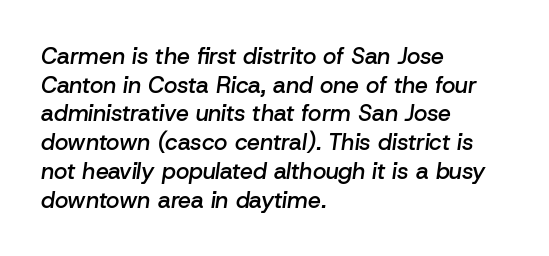
{"italic": "yes", "lean": "right", "slant_degrees": 8, "bold": "semi", "underline": "no", "align": "left", "line_spacing": "normal", "line_spacing_ratio": 1.25, "letter_spacing": "normal", "letter_spacing_em": 0.0, "glyph_px": 23}
